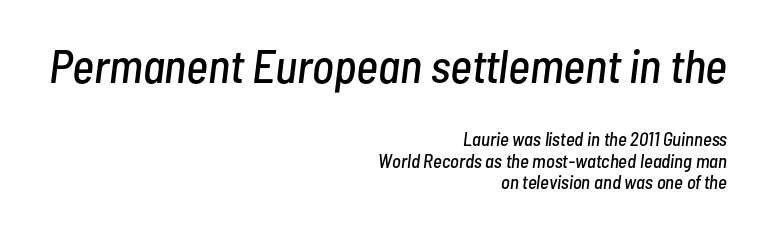
{"italic": "yes", "lean": "right", "slant_degrees": 7, "width": "condensed", "stroke_contrast": "low", "x_height": "medium", "monospaced": "no", "underline": "no", "align": "right", "line_spacing": "tight", "line_spacing_ratio": 1.14, "letter_spacing": "normal", "letter_spacing_em": 0.0, "larger_block": "first", "size_ratio": 2.47, "glyph_px": 47}
